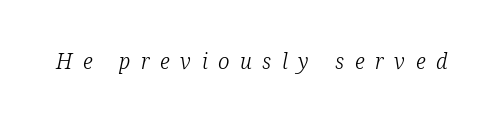
Unmarked baselines from the first word to the last. What stands out about the letter spacing? Its width — letters are far apart. Style check: oblique. The characters are drawn with everyday or finer stroke widths.
